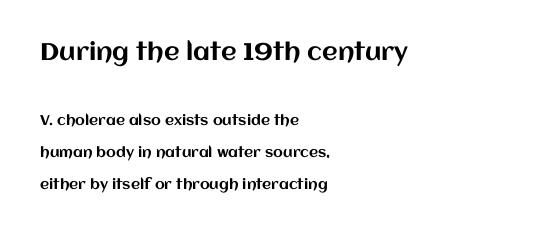
The image shows 24 px text type, upright; set left-aligned, loose line spacing (2.26x), normal letter spacing, not underlined; the first (top) block is 1.71x larger.
